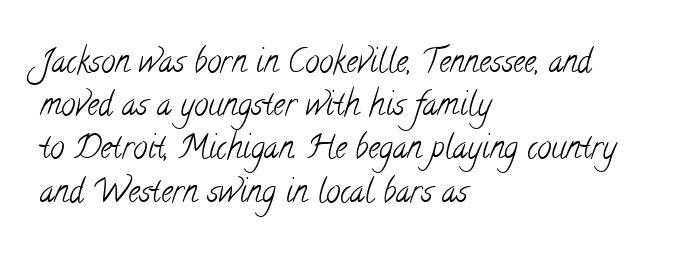
If you measured baseline to baseline, you'd find a middling distance. Classification — serif. Character widths vary here, with narrow letters taking less room than wide ones. The string is rendered with underlining switched off. Nobody touched the tracking dial on this one.
